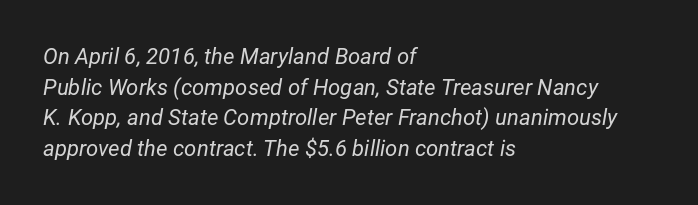
The image shows 22 px text type, italic (leaning right); set left-aligned, normal line spacing (1.39x), normal letter spacing, not underlined.
